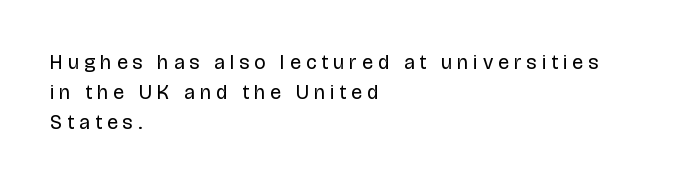
Q: Is the text bold? A: No.
Q: Is the text italic (slanted)? A: No, it is upright.
Q: Is the text underlined? A: No.
Q: How is the paragraph aligned? A: Left-aligned.
Q: Is the spacing between letters normal or unusually wide? A: Unusually wide.
Q: Is the spacing between lines tight, normal or loose? A: Normal.
